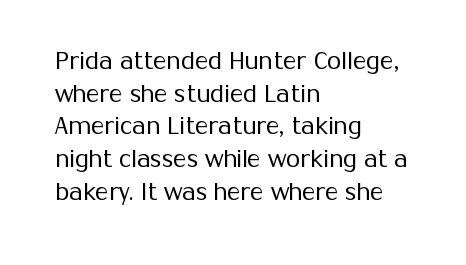
Characters follow at the spacing the type designer built in. The letterforms sit at book weight or below. Rendered with straight, roman letterforms. The rows are spaced the way most documents space them. The strip under each line holds only bare page.
